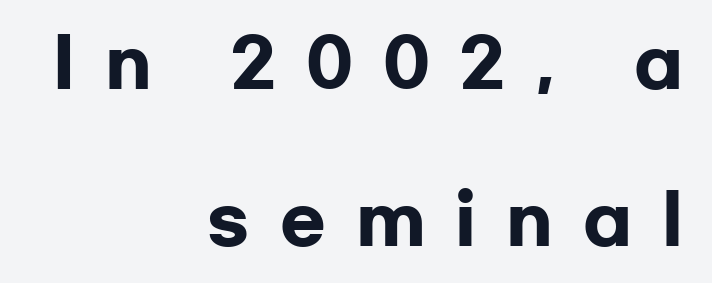
The image shows 67 px heavy, wide sans-serif type, upright; set right-aligned, loose line spacing (2.34x), unusually wide letter spacing (+0.45 em), not underlined; low stroke contrast and a medium x-height.
